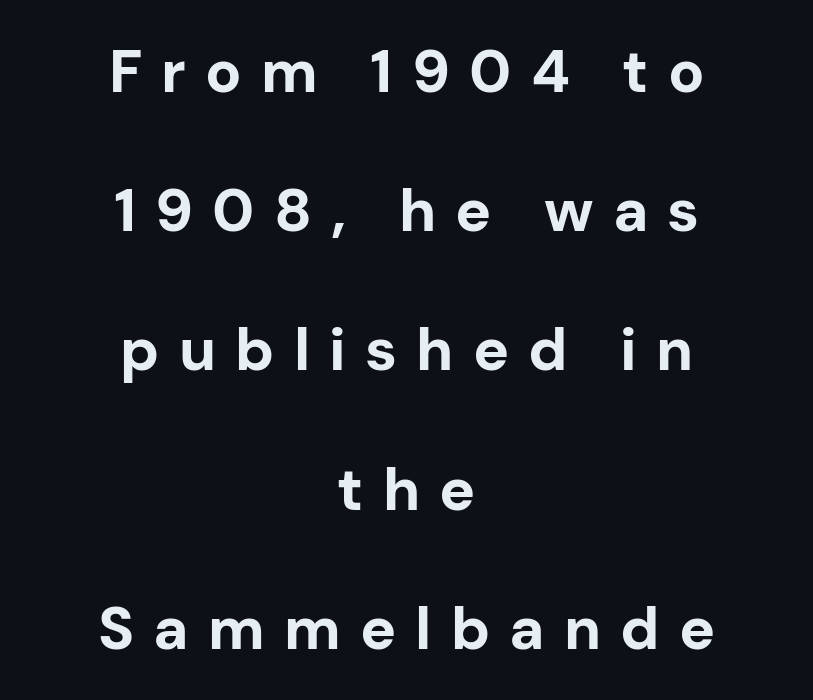
Q: Is the text bold? A: Yes.
Q: Is the text italic (slanted)? A: No, it is upright.
Q: Is the typeface a serif or a sans-serif typeface? A: Sans-serif.
Q: Is the text underlined? A: No.
Q: How is the paragraph aligned? A: Centered.
Q: Is the spacing between letters normal or unusually wide? A: Unusually wide.
Q: Is the spacing between lines tight, normal or loose? A: Loose.
Q: Width (condensed, normal, or wide)? A: Normal.
Q: Stroke contrast? A: Low.
Q: x-height? A: Medium.
Q: Monospaced? A: No.
